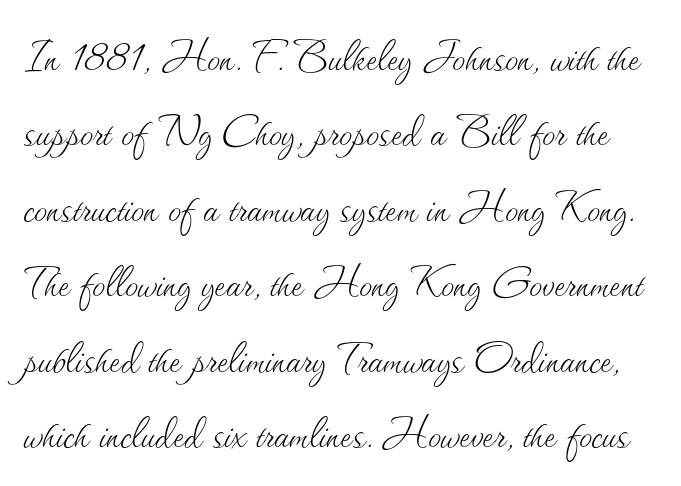
The image shows 52 px thin type; set normal line spacing (1.45x), normal letter spacing, not underlined; medium stroke contrast and a small x-height.
